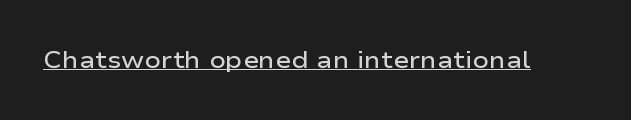
Designer's note — italics off, roman on. The horizontal fit of the characters is conventional and even. Is there an underline? Yes — a line sits under the letters. The characters look somewhat weighty, a semibold short of true bold.
